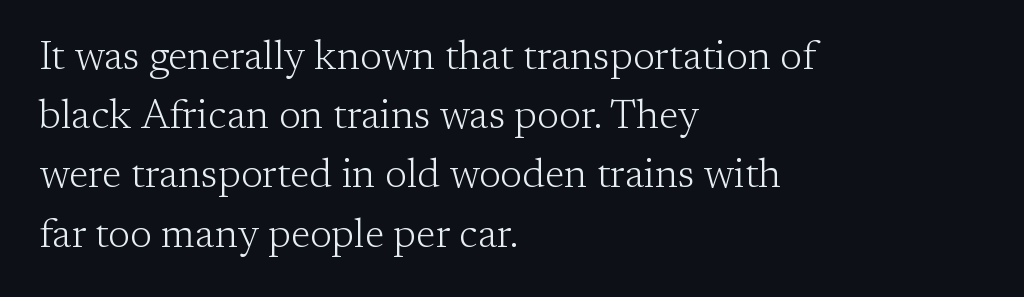
Q: Is the text bold? A: No.
Q: Is the text italic (slanted)? A: No, it is upright.
Q: Is the typeface a serif or a sans-serif typeface? A: Serif.
Q: Is the text underlined? A: No.
Q: How is the paragraph aligned? A: Left-aligned.
Q: Is the spacing between letters normal or unusually wide? A: Normal.
Q: Is the spacing between lines tight, normal or loose? A: Normal.
Q: Width (condensed, normal, or wide)? A: Normal.
Q: Stroke contrast? A: Low.
Q: x-height? A: Medium.
Q: Monospaced? A: No.
